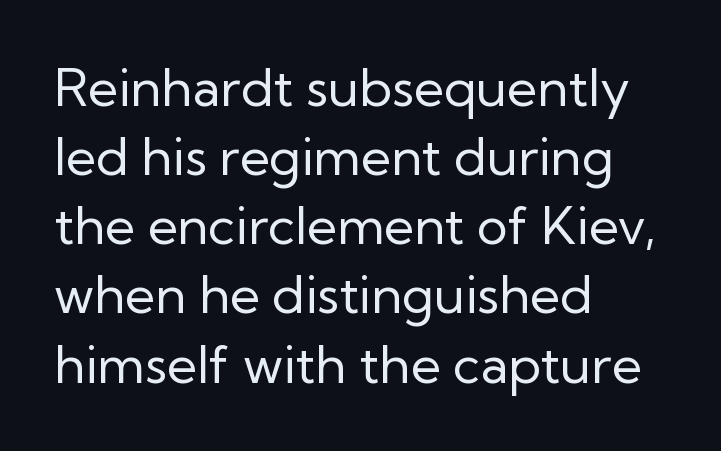
{"serif": "no", "italic": "no", "bold": "no", "weight": "regular", "width": "normal", "stroke_contrast": "low", "x_height": "medium", "monospaced": "no", "underline": "no", "align": "left", "line_spacing": "normal", "line_spacing_ratio": 1.33, "letter_spacing": "normal", "letter_spacing_em": 0.0, "glyph_px": 52}
